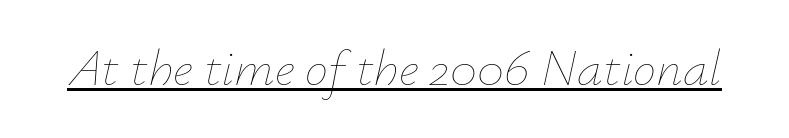
The image shows 52 px thin type, italic (leaning right); set normal letter spacing, underlined; low stroke contrast and a small x-height.
